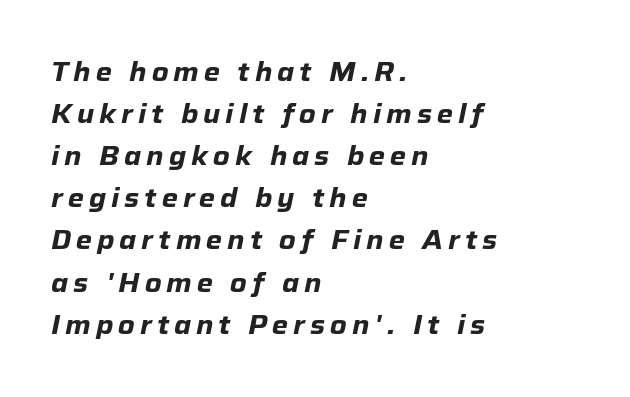
{"italic": "yes", "lean": "right", "slant_degrees": 12, "bold": "yes", "underline": "no", "align": "left", "line_spacing": "normal", "line_spacing_ratio": 1.62, "glyph_px": 26}
